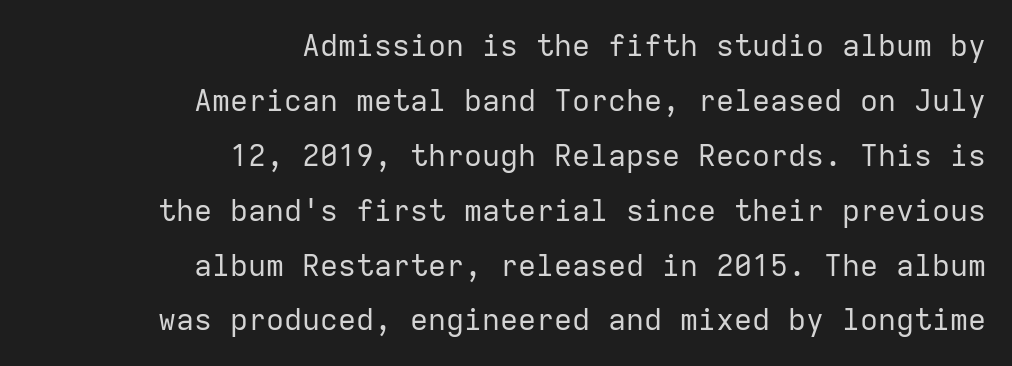
{"serif": "no", "italic": "no", "bold": "no", "weight": "regular", "width": "normal", "stroke_contrast": "low", "x_height": "medium", "monospaced": "yes", "underline": "no", "align": "right", "line_spacing_ratio": 1.83, "letter_spacing": "normal", "letter_spacing_em": 0.0, "glyph_px": 30}
